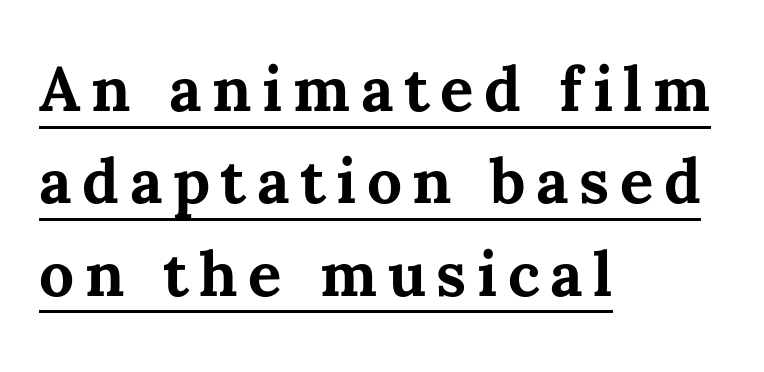
Q: Is the text bold? A: Yes.
Q: Is the text italic (slanted)? A: No, it is upright.
Q: Is the text underlined? A: Yes.
Q: How is the paragraph aligned? A: Left-aligned.
Q: Is the spacing between lines tight, normal or loose? A: Normal.
Q: Width (condensed, normal, or wide)? A: Normal.
Q: Stroke contrast? A: Medium.
Q: x-height? A: Medium.
Q: Monospaced? A: No.
